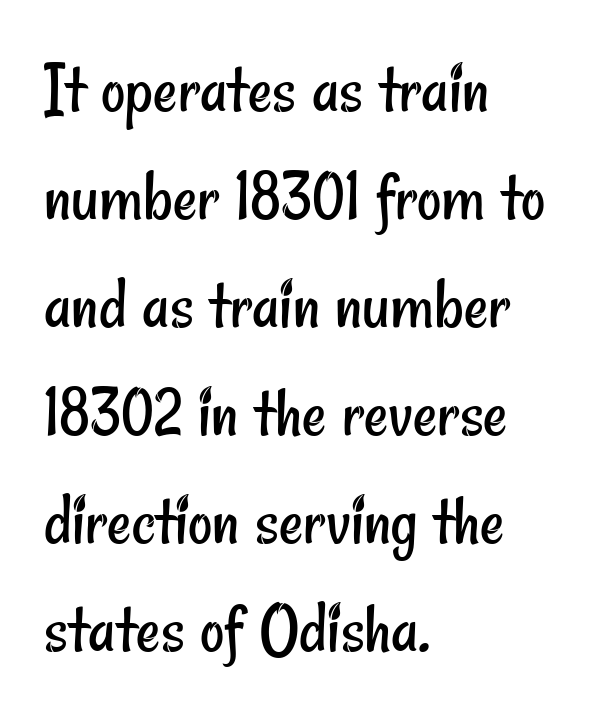
Q: Is the text bold? A: No.
Q: Is the typeface a serif or a sans-serif typeface? A: Sans-serif.
Q: Is the text underlined? A: No.
Q: How is the paragraph aligned? A: Left-aligned.
Q: Is the spacing between letters normal or unusually wide? A: Normal.
Q: Is the spacing between lines tight, normal or loose? A: Normal.
Q: Width (condensed, normal, or wide)? A: Condensed.
Q: Stroke contrast? A: Low.
Q: x-height? A: Small.
Q: Monospaced? A: No.
